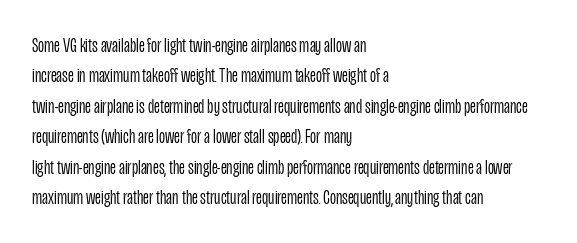
The image shows 21 px text type, upright; set left-aligned, normal line spacing (1.45x), normal letter spacing, not underlined.
